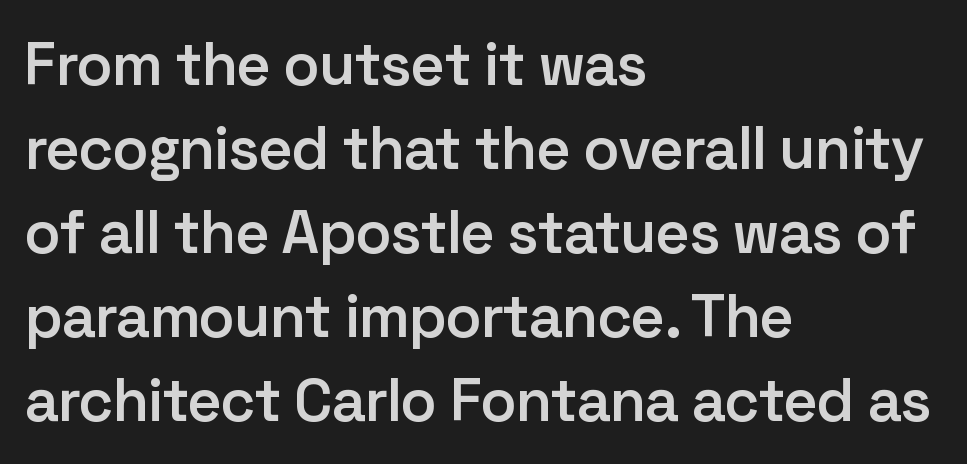
The image shows 60 px semibold sans-serif type, upright; set left-aligned, normal line spacing (1.4x), normal letter spacing, not underlined; low stroke contrast and a medium x-height.
